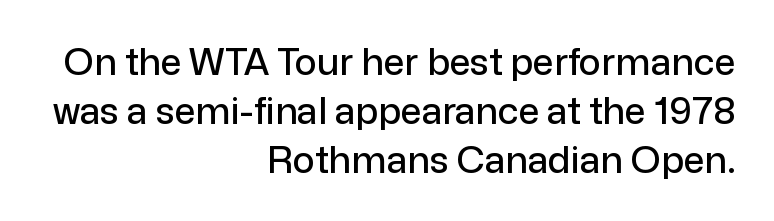
The image shows 37 px sans-serif type, upright; set right-aligned, normal line spacing (1.32x), normal letter spacing, not underlined; low stroke contrast and a medium x-height.
